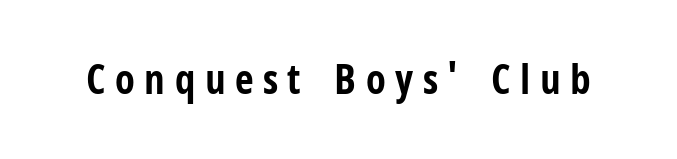
The image shows 41 px bold, condensed sans-serif type, upright; set unusually wide letter spacing (+0.23 em), not underlined; low stroke contrast and a medium x-height.
